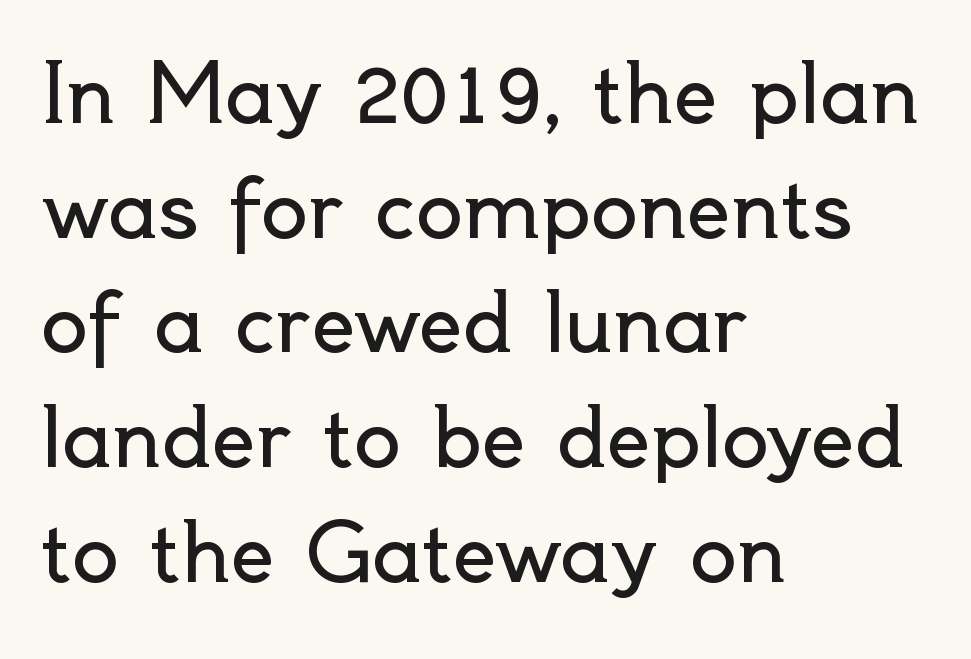
Q: Is the text bold? A: No.
Q: Is the text italic (slanted)? A: No, it is upright.
Q: Is the typeface a serif or a sans-serif typeface? A: Sans-serif.
Q: Is the text underlined? A: No.
Q: How is the paragraph aligned? A: Left-aligned.
Q: Is the spacing between letters normal or unusually wide? A: Normal.
Q: Is the spacing between lines tight, normal or loose? A: Normal.
Q: Width (condensed, normal, or wide)? A: Normal.
Q: x-height? A: Small.
Q: Monospaced? A: No.
